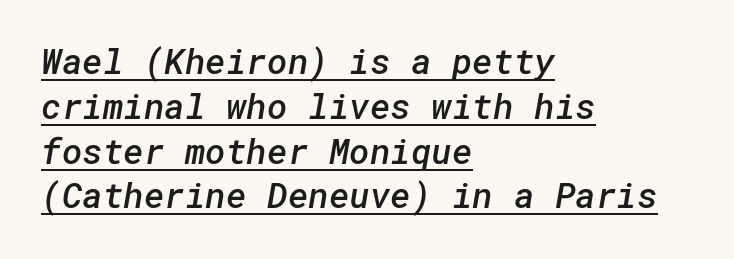
Q: Is the text bold? A: Semi-bold.
Q: Is the typeface a serif or a sans-serif typeface? A: Sans-serif.
Q: Is the text underlined? A: Yes.
Q: How is the paragraph aligned? A: Left-aligned.
Q: Is the spacing between letters normal or unusually wide? A: Normal.
Q: Is the spacing between lines tight, normal or loose? A: Normal.
Q: Width (condensed, normal, or wide)? A: Normal.
Q: Stroke contrast? A: Low.
Q: x-height? A: Medium.
